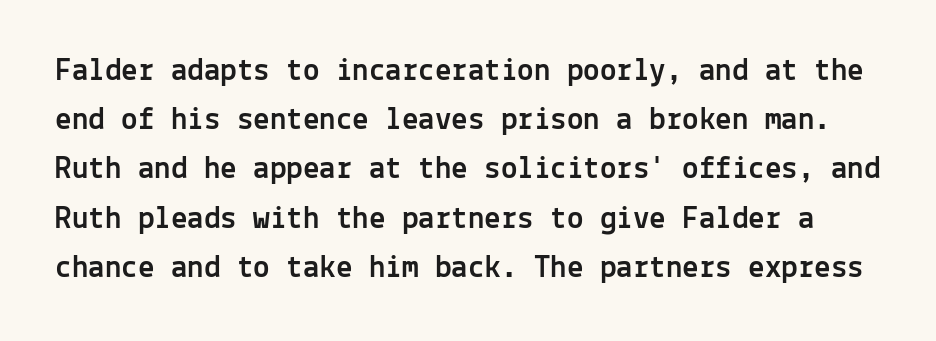
The image shows 33 px sans-serif type, upright, monospaced; set normal line spacing (1.49x), normal letter spacing, not underlined; a medium x-height.
